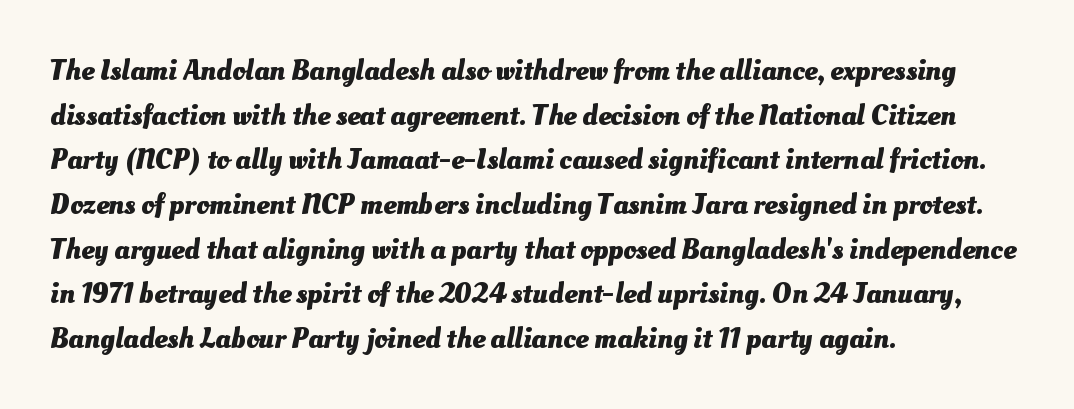
Q: Is the text bold? A: Yes.
Q: Is the text underlined? A: No.
Q: How is the paragraph aligned? A: Left-aligned.
Q: Is the spacing between letters normal or unusually wide? A: Normal.
Q: Is the spacing between lines tight, normal or loose? A: Normal.
Q: Width (condensed, normal, or wide)? A: Normal.
Q: Stroke contrast? A: Medium.
Q: x-height? A: Small.
Q: Monospaced? A: No.
